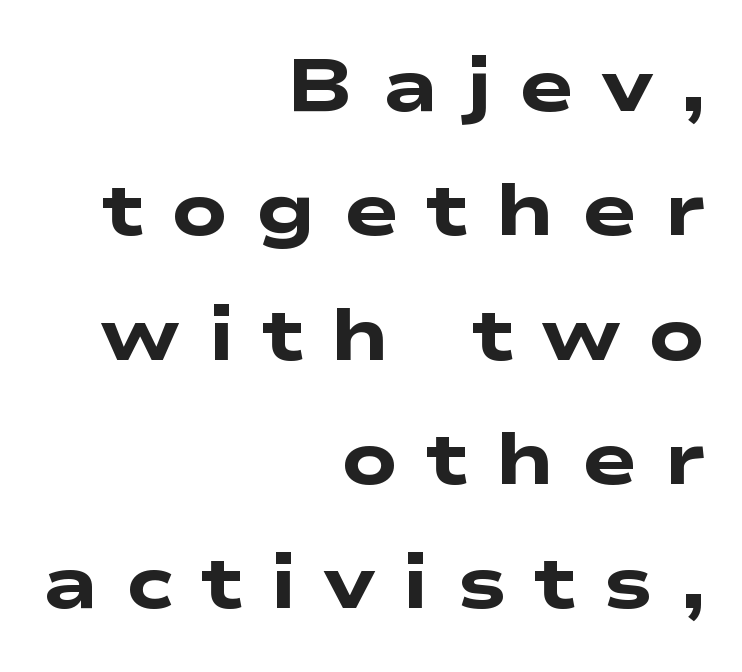
I'd describe the lettering as bold — thick and assertive. If you drew a ruler down the right edge, every line would touch it. The letters advance in unequal steps, a hallmark of proportional type. Letter spacing: wide. The area under the type is left untouched. Honestly, the row spacing looks completely unremarkable.
